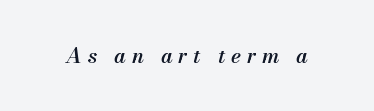
Decoration check: the copy has no underline. Tracking here is generous; glyphs stand well apart from one another. It's the slanting kind of type. How heavy is the stroke? Medium-heavy — a semibold, shy of bold.
